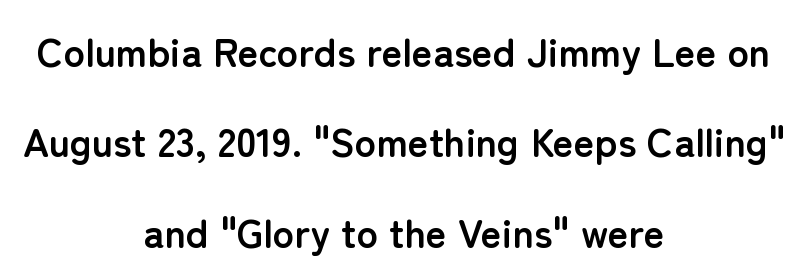
Q: Is the text bold? A: Yes.
Q: Is the text italic (slanted)? A: No, it is upright.
Q: Is the typeface a serif or a sans-serif typeface? A: Sans-serif.
Q: Is the text underlined? A: No.
Q: How is the paragraph aligned? A: Centered.
Q: Is the spacing between letters normal or unusually wide? A: Normal.
Q: Is the spacing between lines tight, normal or loose? A: Loose.
Q: Width (condensed, normal, or wide)? A: Normal.
Q: Stroke contrast? A: Low.
Q: x-height? A: Medium.
Q: Monospaced? A: No.
